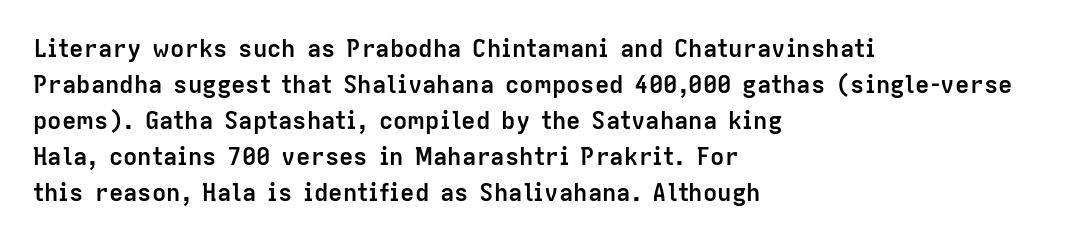
{"italic": "no", "bold": "yes", "underline": "no", "align": "left", "line_spacing": "normal", "line_spacing_ratio": 1.5, "letter_spacing": "normal", "letter_spacing_em": 0.0, "glyph_px": 24}
